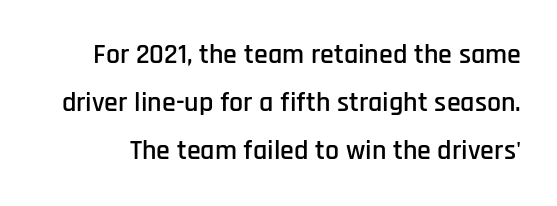
The image shows 28 px condensed sans-serif type, upright; set line spacing 1.72x, normal letter spacing, not underlined; low stroke contrast and a large x-height.
